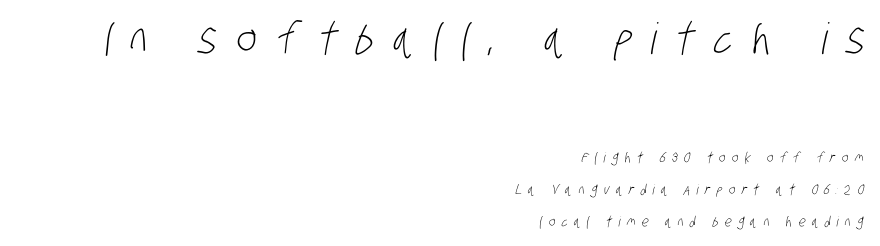
The image shows 43 px light, condensed sans-serif type; set right-aligned, loose line spacing (2.29x), unusually wide letter spacing (+0.45 em), not underlined; the first (top) block is 3.07x larger; low stroke contrast and a large x-height.
